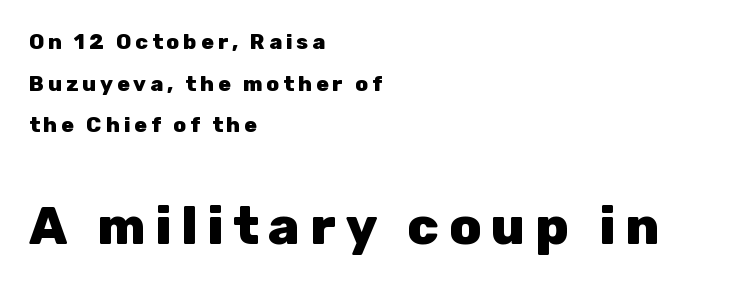
{"serif": "no", "italic": "no", "bold": "yes", "weight": "heavy", "width": "normal", "stroke_contrast": "low", "x_height": "medium", "monospaced": "no", "underline": "no", "align": "left", "line_spacing": "loose", "line_spacing_ratio": 1.98, "larger_block": "second", "size_ratio": 2.48, "glyph_px": 52}
